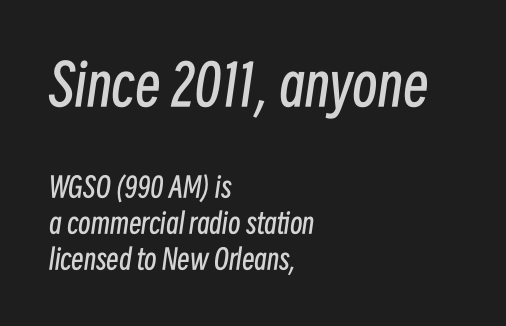
Q: Is the text bold? A: No.
Q: Is the text italic (slanted)? A: Yes, it leans right by about 8 degrees.
Q: Is the text underlined? A: No.
Q: How is the paragraph aligned? A: Left-aligned.
Q: Is the spacing between letters normal or unusually wide? A: Normal.
Q: Is the spacing between lines tight, normal or loose? A: Normal.
Q: Which block of text is set in a larger size, the first (top) or the second (bottom)? A: The first (top) one.
Q: Width (condensed, normal, or wide)? A: Condensed.
Q: Stroke contrast? A: Low.
Q: x-height? A: Medium.
Q: Monospaced? A: No.
